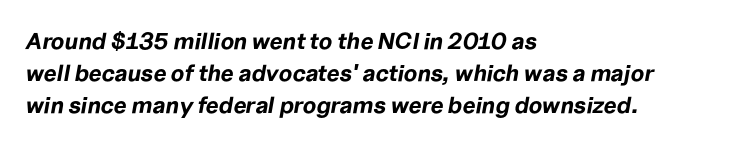
Q: Is the text bold? A: Yes.
Q: Is the text italic (slanted)? A: Yes, it leans right by about 10 degrees.
Q: Is the text underlined? A: No.
Q: How is the paragraph aligned? A: Left-aligned.
Q: Is the spacing between letters normal or unusually wide? A: Normal.
Q: Is the spacing between lines tight, normal or loose? A: Normal.
